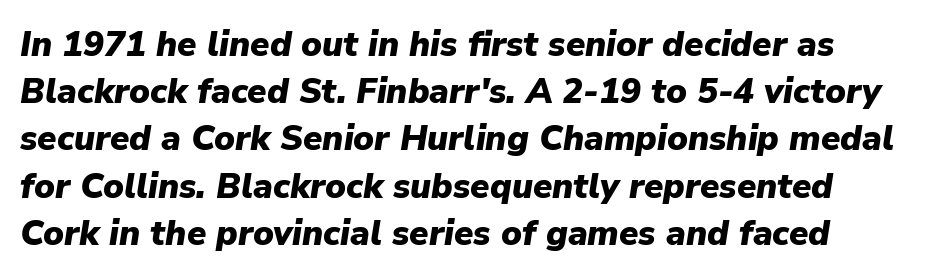
Q: Is the text bold? A: Yes.
Q: Is the text italic (slanted)? A: Yes, it leans right by about 9 degrees.
Q: Is the text underlined? A: No.
Q: Is the spacing between letters normal or unusually wide? A: Normal.
Q: Is the spacing between lines tight, normal or loose? A: Normal.
Q: Width (condensed, normal, or wide)? A: Normal.
Q: Stroke contrast? A: Low.
Q: x-height? A: Medium.
Q: Monospaced? A: No.
